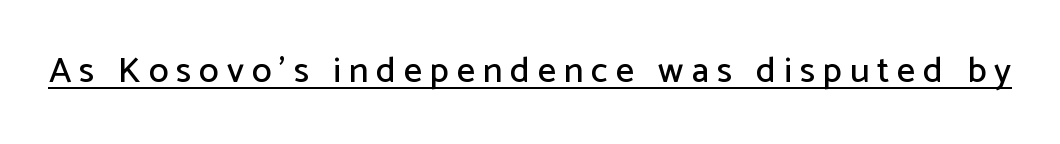
The image shows 36 px sans-serif type, upright; set unusually wide letter spacing (+0.22 em), underlined; low stroke contrast and a medium x-height.
